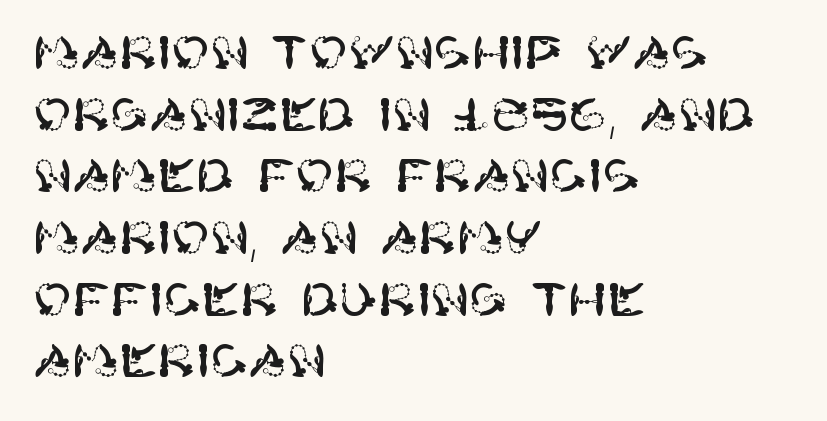
The image shows 46 px sans-serif type, upright; set left-aligned, normal line spacing (1.34x), normal letter spacing, not underlined; high stroke contrast and a large x-height.
